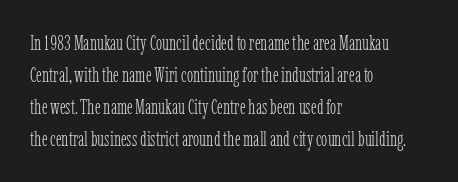
Q: Is the text bold? A: No.
Q: Is the text italic (slanted)? A: No, it is upright.
Q: Is the text underlined? A: No.
Q: How is the paragraph aligned? A: Left-aligned.
Q: Is the spacing between letters normal or unusually wide? A: Normal.
Q: Is the spacing between lines tight, normal or loose? A: Normal.
